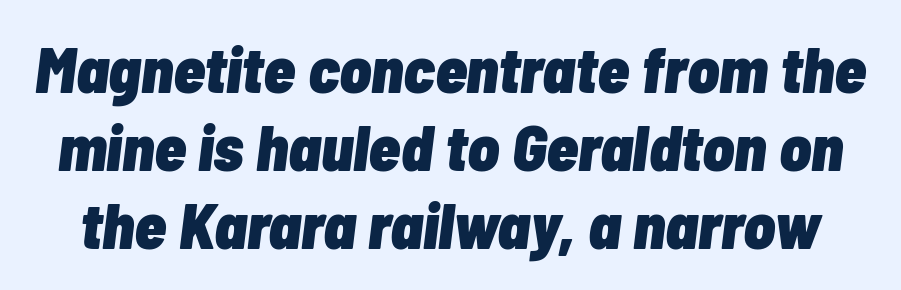
{"italic": "yes", "lean": "right", "slant_degrees": 7, "bold": "yes", "weight": "heavy", "width": "condensed", "stroke_contrast": "low", "x_height": "medium", "monospaced": "no", "underline": "no", "line_spacing_ratio": 1.2, "letter_spacing": "normal", "letter_spacing_em": 0.0, "glyph_px": 65}
